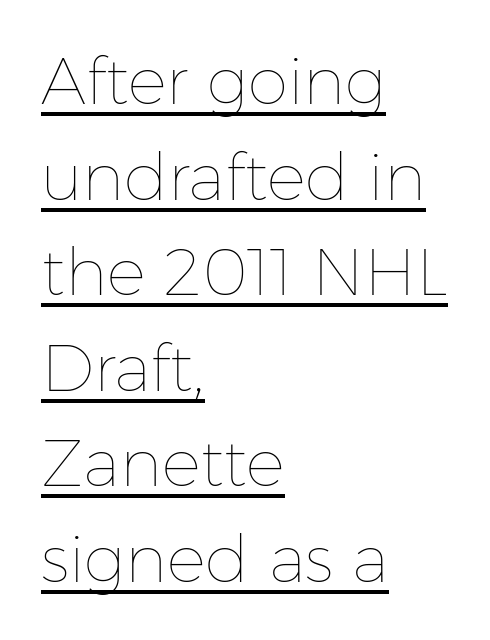
{"italic": "no", "bold": "no", "weight": "thin", "width": "normal", "stroke_contrast": "low", "x_height": "medium", "monospaced": "no", "underline": "yes", "align": "left", "line_spacing": "normal", "line_spacing_ratio": 1.47, "letter_spacing": "normal", "letter_spacing_em": 0.0, "glyph_px": 65}
